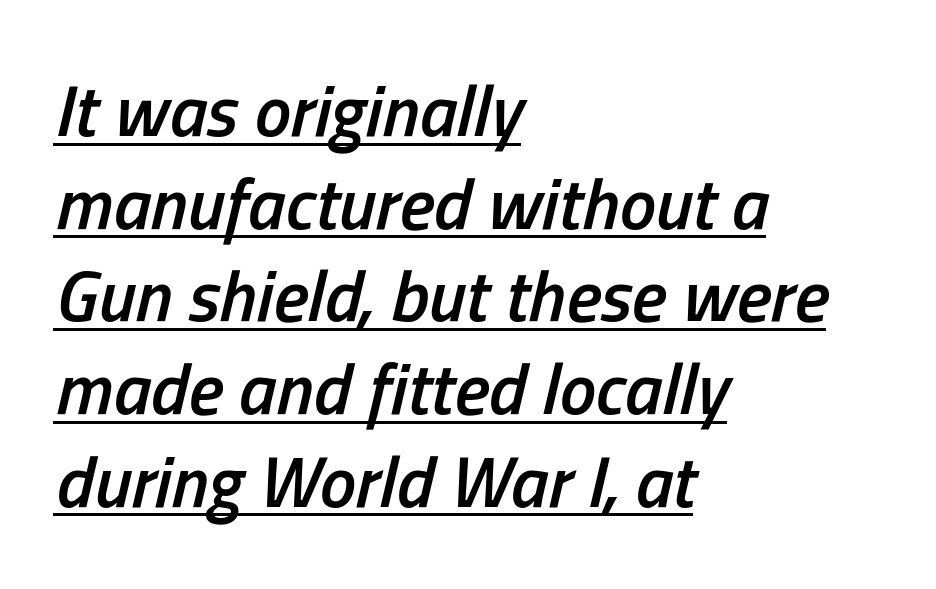
Q: Is the text bold? A: Semi-bold.
Q: Is the text italic (slanted)? A: Yes, it leans right by about 13 degrees.
Q: Is the text underlined? A: Yes.
Q: How is the paragraph aligned? A: Left-aligned.
Q: Is the spacing between letters normal or unusually wide? A: Normal.
Q: Is the spacing between lines tight, normal or loose? A: Normal.
Q: Width (condensed, normal, or wide)? A: Condensed.
Q: Stroke contrast? A: Low.
Q: x-height? A: Medium.
Q: Monospaced? A: No.
